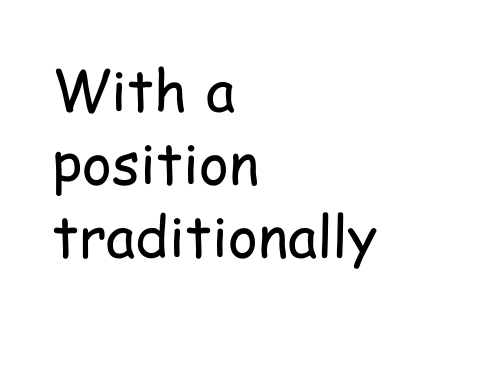
The image shows 57 px regular-weight, condensed sans-serif type, upright; set left-aligned, normal line spacing (1.28x), normal letter spacing, not underlined; low stroke contrast and a medium x-height.
